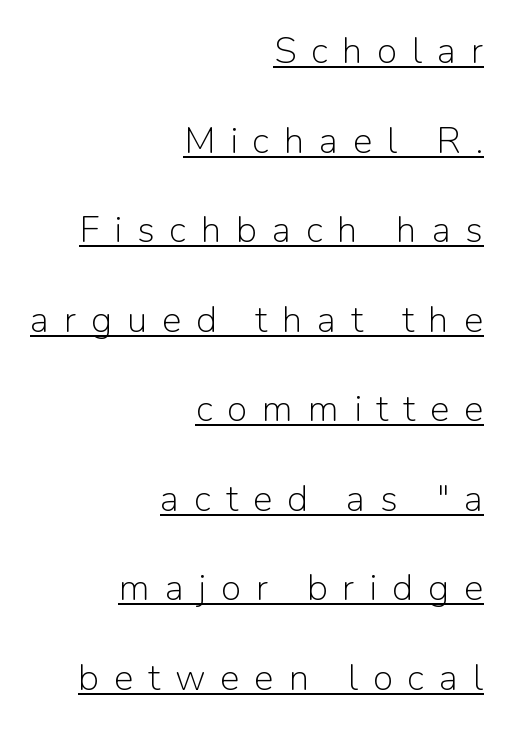
{"serif": "no", "italic": "no", "bold": "no", "weight": "light", "width": "normal", "stroke_contrast": "low", "x_height": "medium", "monospaced": "no", "underline": "yes", "align": "right", "line_spacing": "loose", "line_spacing_ratio": 2.42, "letter_spacing": "wide", "letter_spacing_em": 0.4, "glyph_px": 37}
